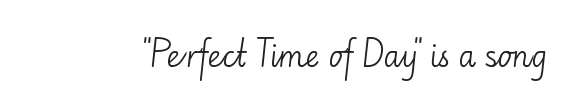
The image shows 30 px light sans-serif type; set normal letter spacing, not underlined; low stroke contrast and a small x-height.
